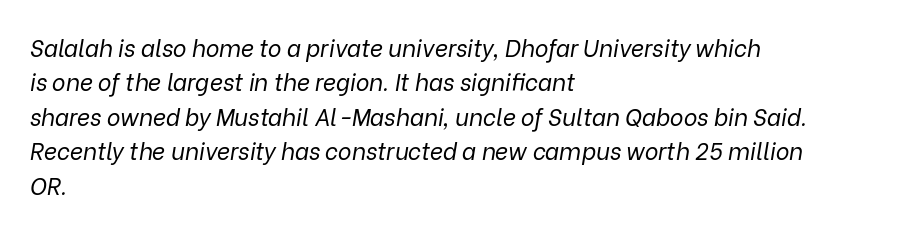
Summary of weight: not heavy and not bold. Between one letter and the next there's only the usual sliver of space. Leading matches the norm, producing a regular column. Does the copy run flush right? No — it runs flush left.
